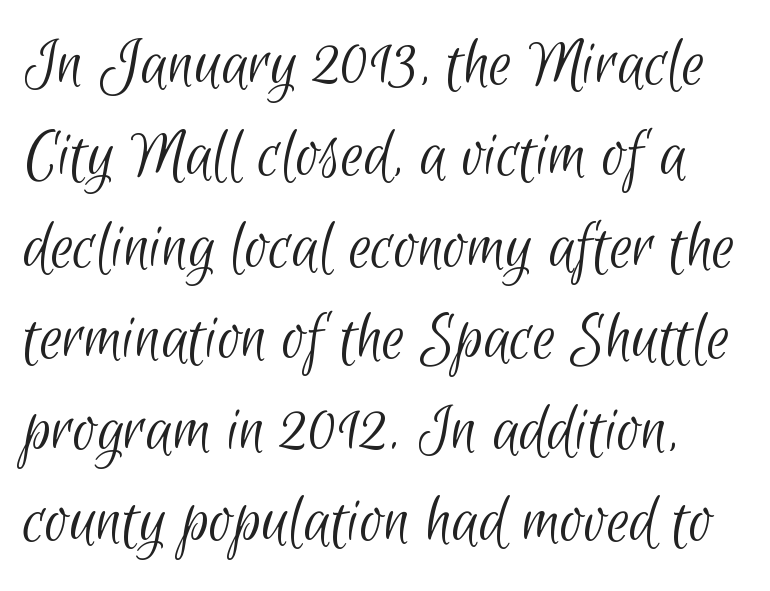
The image shows 72 px light, condensed sans-serif type; set normal line spacing (1.27x), normal letter spacing, not underlined; low stroke contrast and a small x-height.
